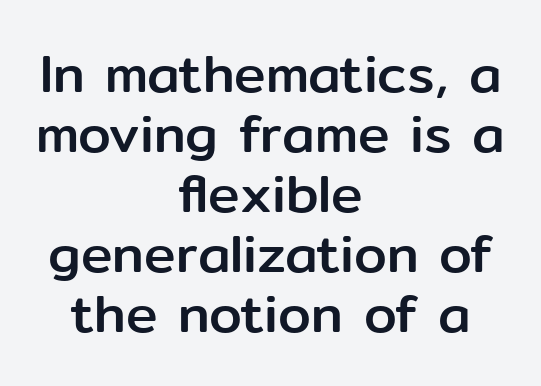
Q: Is the text italic (slanted)? A: No, it is upright.
Q: Is the typeface a serif or a sans-serif typeface? A: Sans-serif.
Q: Is the text underlined? A: No.
Q: How is the paragraph aligned? A: Centered.
Q: Is the spacing between letters normal or unusually wide? A: Normal.
Q: Is the spacing between lines tight, normal or loose? A: Tight.
Q: Width (condensed, normal, or wide)? A: Normal.
Q: Stroke contrast? A: Low.
Q: x-height? A: Medium.
Q: Monospaced? A: No.
